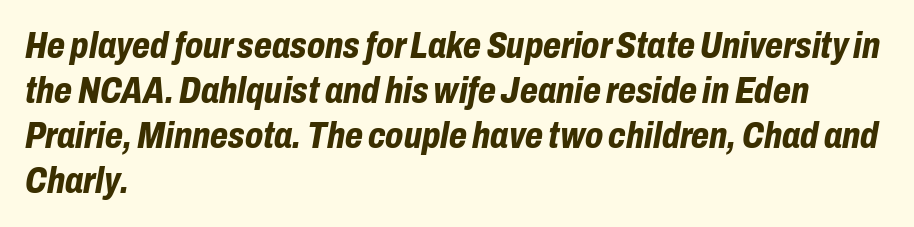
Q: Is the text bold? A: Yes.
Q: Is the text italic (slanted)? A: Yes, it leans right by about 10 degrees.
Q: Is the text underlined? A: No.
Q: How is the paragraph aligned? A: Left-aligned.
Q: Is the spacing between letters normal or unusually wide? A: Normal.
Q: Width (condensed, normal, or wide)? A: Condensed.
Q: Stroke contrast? A: Low.
Q: x-height? A: Medium.
Q: Monospaced? A: No.
